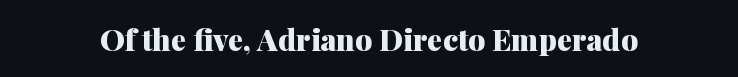
Compared with an ordinary text face, these strokes are far heavier — a full bold. Tracking value appears to be zero — textbook default spacing. Look at the bottom of the vertical strokes: they flare into serifs here. Any mark beneath the type? The region is blank. No italicization has been applied; the sample stays upright. Do the characters align in a grid? No, the font is proportional.
